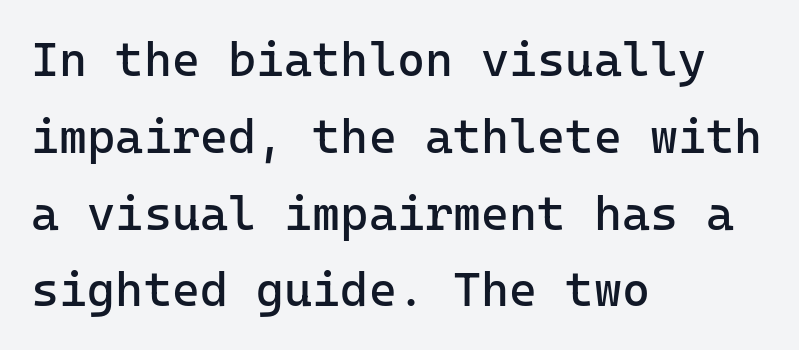
The image shows 48 px regular-weight sans-serif type, upright; set left-aligned, normal line spacing (1.6x), normal letter spacing, not underlined; low stroke contrast and a medium x-height.
